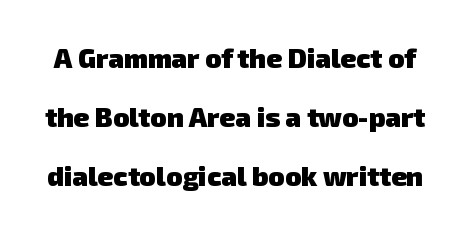
Q: Is the text bold? A: Yes.
Q: Is the text underlined? A: No.
Q: Is the spacing between letters normal or unusually wide? A: Normal.
Q: Is the spacing between lines tight, normal or loose? A: Loose.
